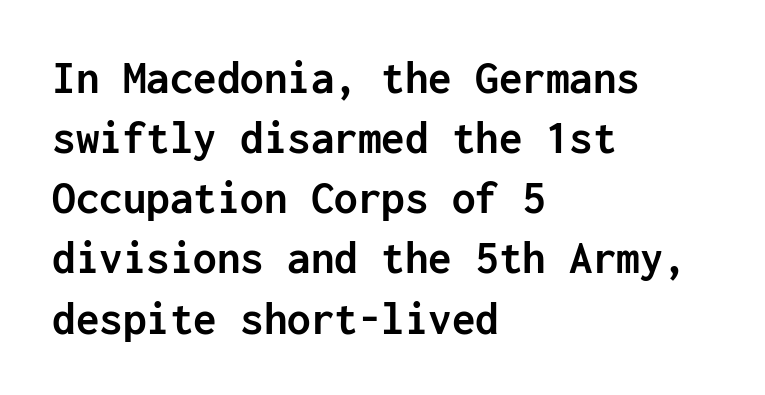
Q: Is the text bold? A: Yes.
Q: Is the text italic (slanted)? A: No, it is upright.
Q: Is the typeface a serif or a sans-serif typeface? A: Sans-serif.
Q: Is the text underlined? A: No.
Q: How is the paragraph aligned? A: Left-aligned.
Q: Is the spacing between letters normal or unusually wide? A: Normal.
Q: Is the spacing between lines tight, normal or loose? A: Normal.
Q: Width (condensed, normal, or wide)? A: Normal.
Q: Stroke contrast? A: Low.
Q: x-height? A: Medium.
Q: Monospaced? A: Yes.
